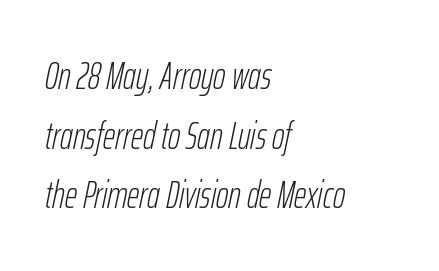
Leading matches the norm, producing a regular column. Where is the straight margin? On the left. Proportional: the letters do not fall into vertical columns. The font sits on the lighter half of the weight spectrum, regular included. Tracking value appears to be zero — textbook default spacing.
